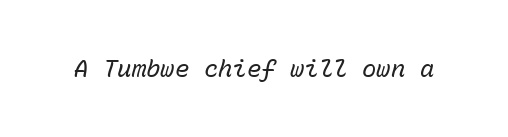
The image shows 24 px text type, italic (leaning right); set normal letter spacing, not underlined.
